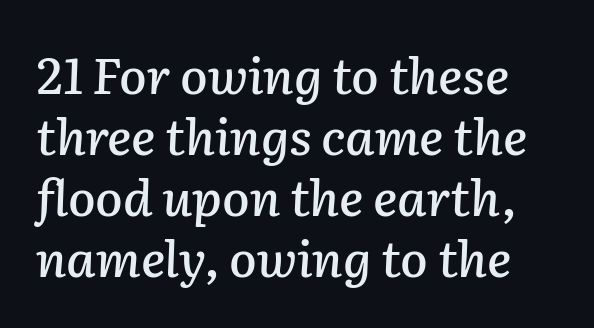
{"italic": "yes", "lean": "right", "slant_degrees": 2, "width": "normal", "stroke_contrast": "low", "x_height": "medium", "monospaced": "no", "underline": "no", "line_spacing_ratio": 1.22, "letter_spacing": "normal", "letter_spacing_em": 0.0, "glyph_px": 50}
